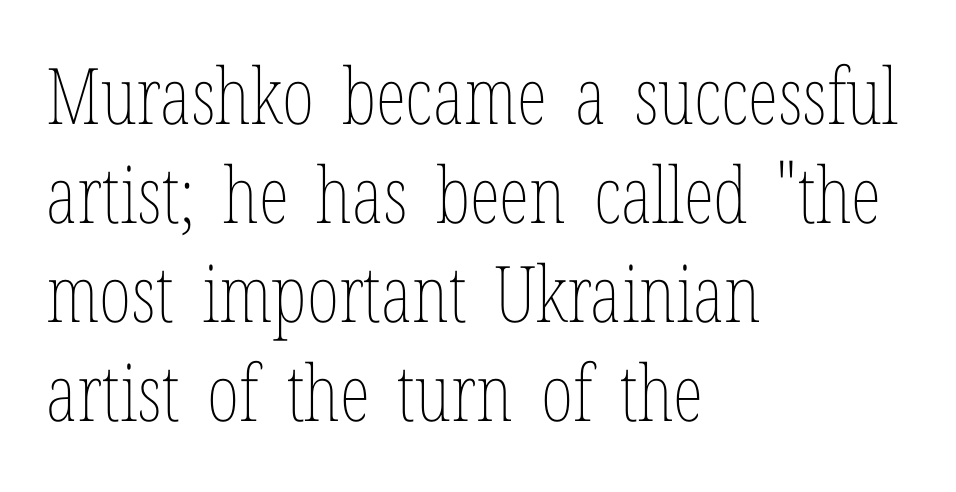
Q: Is the text bold? A: No.
Q: Is the text italic (slanted)? A: No, it is upright.
Q: Is the text underlined? A: No.
Q: How is the paragraph aligned? A: Left-aligned.
Q: Is the spacing between letters normal or unusually wide? A: Normal.
Q: Is the spacing between lines tight, normal or loose? A: Normal.
Q: Width (condensed, normal, or wide)? A: Condensed.
Q: Stroke contrast? A: Low.
Q: x-height? A: Medium.
Q: Monospaced? A: No.
